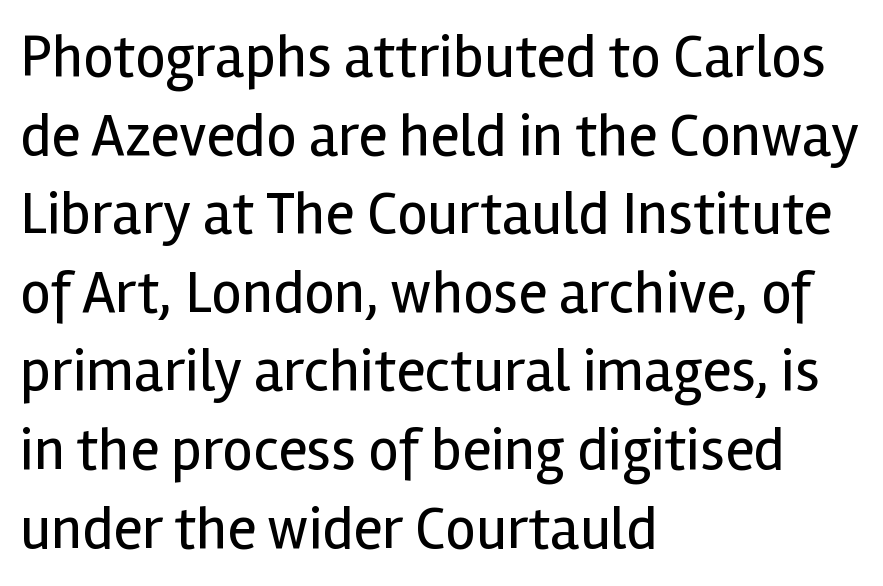
Q: Is the text bold? A: No.
Q: Is the text italic (slanted)? A: No, it is upright.
Q: Is the typeface a serif or a sans-serif typeface? A: Sans-serif.
Q: Is the text underlined? A: No.
Q: How is the paragraph aligned? A: Left-aligned.
Q: Is the spacing between letters normal or unusually wide? A: Normal.
Q: Is the spacing between lines tight, normal or loose? A: Normal.
Q: Width (condensed, normal, or wide)? A: Normal.
Q: x-height? A: Medium.
Q: Monospaced? A: No.
